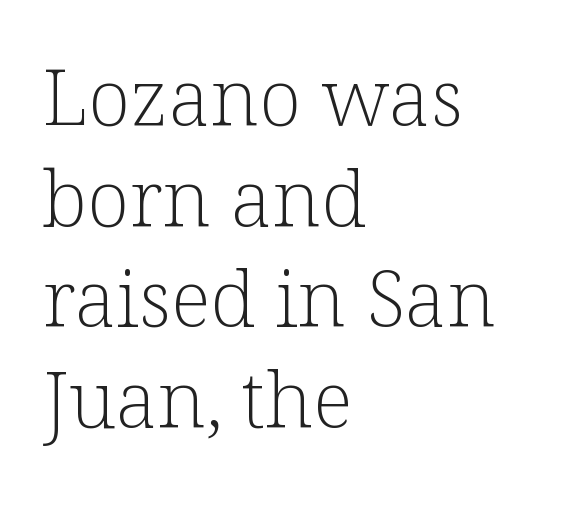
Note: serifs present on the glyphs. On a weight scale, this lands at 450 or below. A typesetter would call this leading conventional body-copy spacing. If you drew a ruler down the left edge, every line would touch it. Each letter keeps its own natural width here, so spacing adapts to shape.
